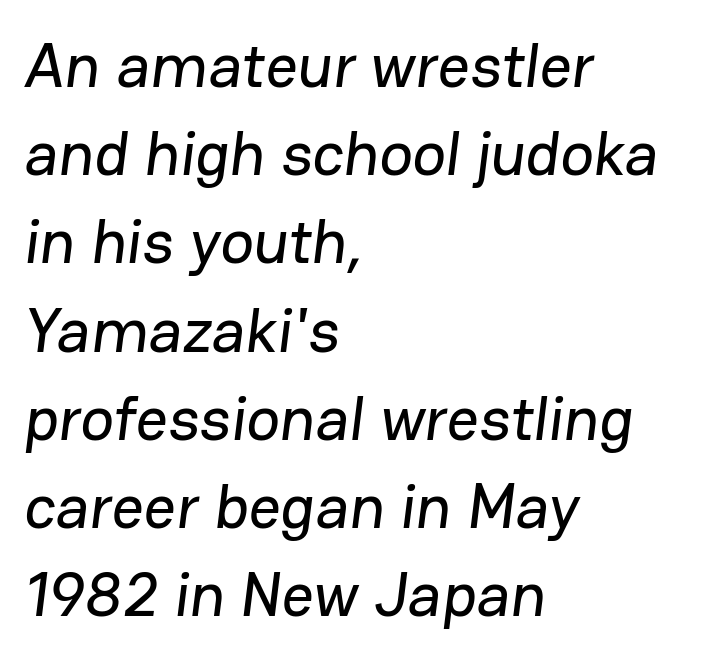
Q: Is the typeface a serif or a sans-serif typeface? A: Sans-serif.
Q: Is the text underlined? A: No.
Q: How is the paragraph aligned? A: Left-aligned.
Q: Is the spacing between letters normal or unusually wide? A: Normal.
Q: Is the spacing between lines tight, normal or loose? A: Normal.
Q: Width (condensed, normal, or wide)? A: Normal.
Q: Stroke contrast? A: Low.
Q: x-height? A: Medium.
Q: Monospaced? A: No.
